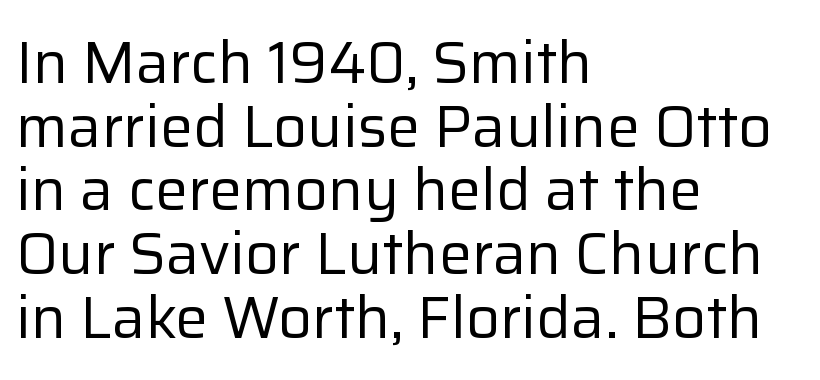
Q: Is the text bold? A: No.
Q: Is the text italic (slanted)? A: No, it is upright.
Q: Is the typeface a serif or a sans-serif typeface? A: Sans-serif.
Q: Is the text underlined? A: No.
Q: How is the paragraph aligned? A: Left-aligned.
Q: Is the spacing between letters normal or unusually wide? A: Normal.
Q: Is the spacing between lines tight, normal or loose? A: Tight.
Q: Width (condensed, normal, or wide)? A: Normal.
Q: Stroke contrast? A: Low.
Q: x-height? A: Medium.
Q: Monospaced? A: No.
